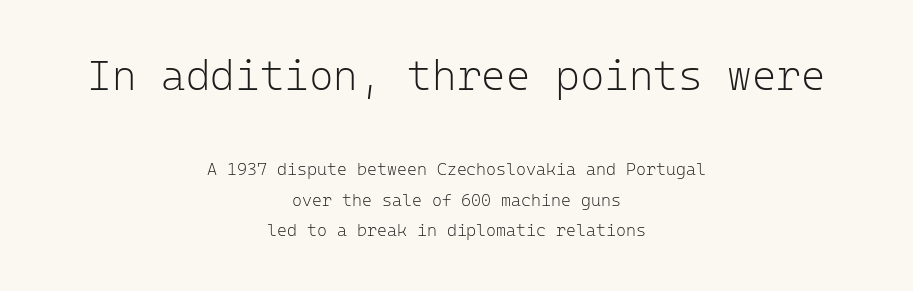
The image shows 42 px light sans-serif type, upright, monospaced; set centered, line spacing 1.78x, normal letter spacing, not underlined; the first (top) block is 2.47x larger; low stroke contrast and a medium x-height.
